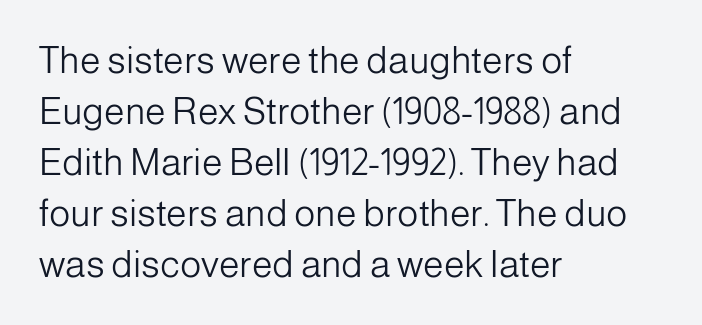
The image shows 37 px light sans-serif type, upright; set left-aligned, normal line spacing (1.38x), normal letter spacing, not underlined; low stroke contrast and a medium x-height.
